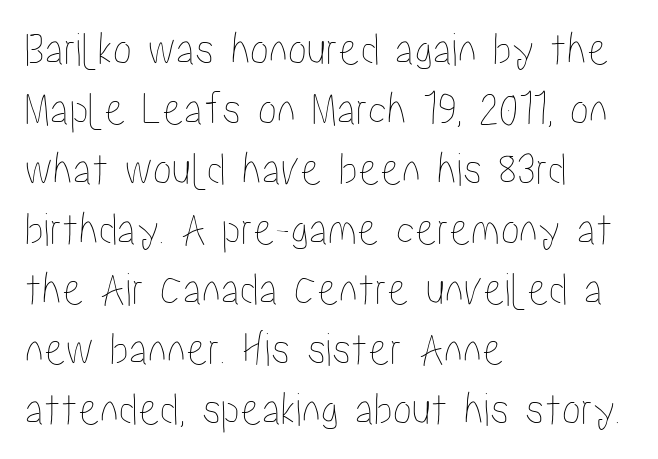
Line starts are locked; line ends wander. Notice how the stems are strictly vertical — no italics here. Letters rest on an invisible, unmarked baseline. Note the varied advance widths — an 'i' is clearly narrower than an 'm'. Students, note that the glyphs here touch the page at normal intervals. Is there much room between lines? A standard amount, neither cramped nor airy.
